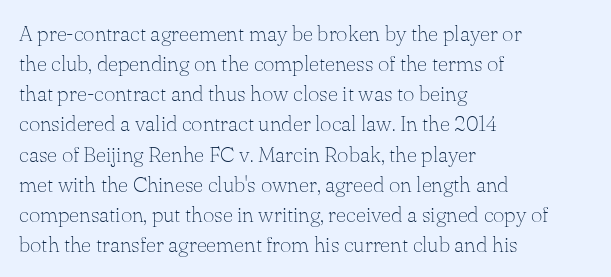
The image shows 22 px text type, upright; set left-aligned, normal line spacing (1.37x), normal letter spacing, not underlined.
